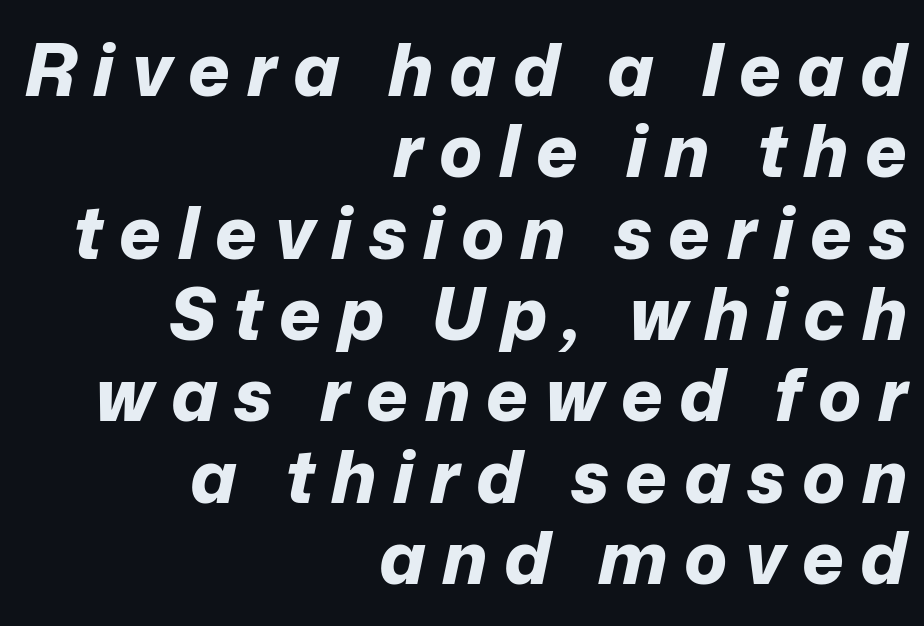
Any mark beneath the type? The region is blank. You could not count columns in this text — the font is proportionally spaced. Which margin do the lines hug? The right one — the left edge is uneven. One glance says dense: line gaps are narrower than usual.
